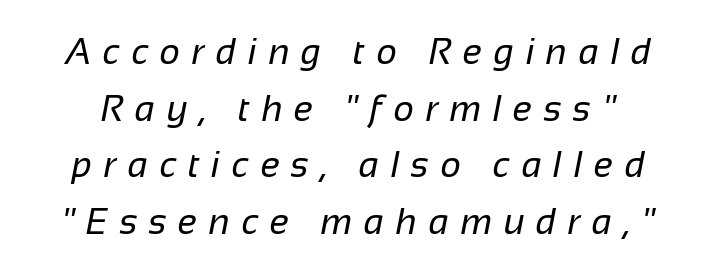
Q: Is the text bold? A: No.
Q: Is the typeface a serif or a sans-serif typeface? A: Sans-serif.
Q: Is the text underlined? A: No.
Q: Is the spacing between letters normal or unusually wide? A: Unusually wide.
Q: Is the spacing between lines tight, normal or loose? A: Normal.
Q: Width (condensed, normal, or wide)? A: Normal.
Q: Stroke contrast? A: Low.
Q: x-height? A: Medium.
Q: Monospaced? A: No.
